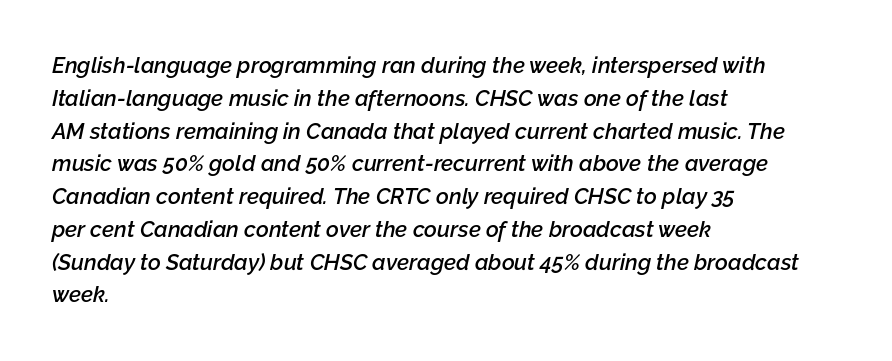
The image shows 22 px text type, italic (leaning right); set left-aligned, normal line spacing (1.49x), normal letter spacing, not underlined.
